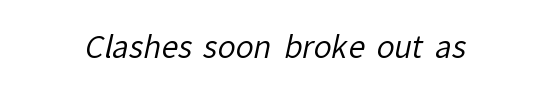
Q: Is the text bold? A: No.
Q: Is the typeface a serif or a sans-serif typeface? A: Sans-serif.
Q: Is the text underlined? A: No.
Q: Is the spacing between letters normal or unusually wide? A: Normal.
Q: Width (condensed, normal, or wide)? A: Normal.
Q: Stroke contrast? A: Low.
Q: x-height? A: Medium.
Q: Monospaced? A: No.
